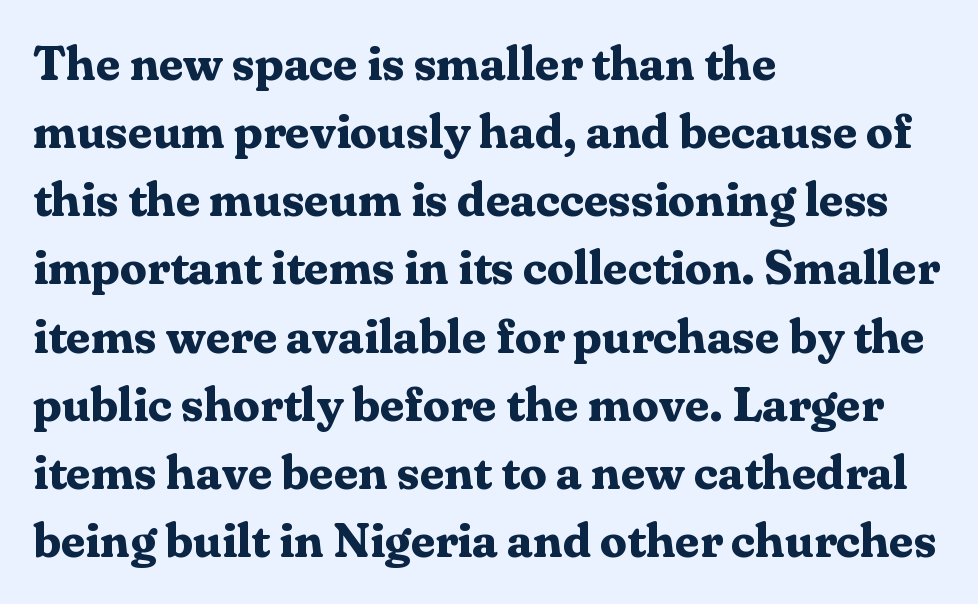
{"serif": "yes", "italic": "no", "bold": "yes", "weight": "bold", "width": "normal", "stroke_contrast": "medium", "x_height": "medium", "monospaced": "no", "underline": "no", "align": "left", "line_spacing": "normal", "line_spacing_ratio": 1.42, "letter_spacing": "normal", "letter_spacing_em": 0.0, "glyph_px": 48}
